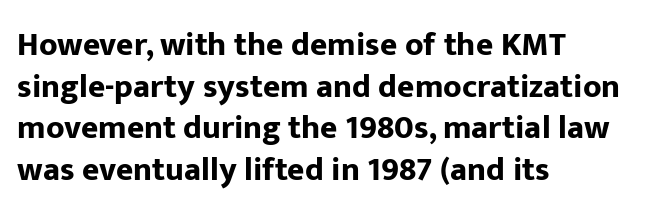
The letters carry no serifs — their stems end cleanly without finishing strokes. This rendering leaves character spacing at its baseline value. The lettering holds an erect, upright posture throughout. Quick note: underline off. The rendering uses a bold face; every stroke is thick and dark. Leading: standard.
